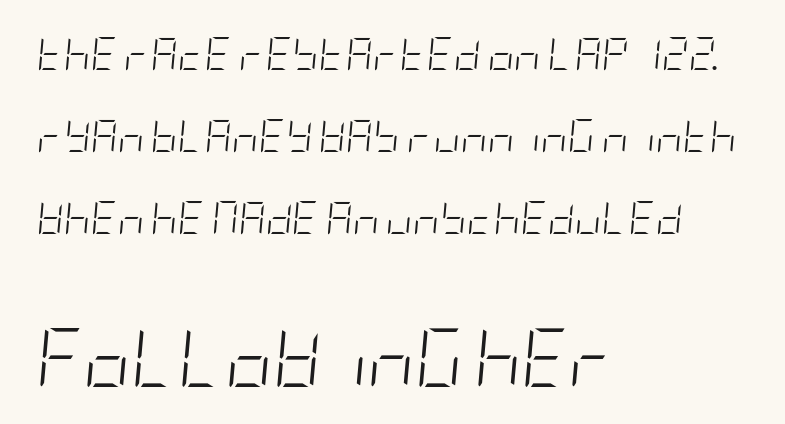
{"italic": "yes", "lean": "right", "slant_degrees": 5, "bold": "no", "weight": "light", "width": "condensed", "stroke_contrast": "low", "x_height": "large", "underline": "no", "align": "left", "line_spacing": "loose", "line_spacing_ratio": 2.48, "letter_spacing": "normal", "letter_spacing_em": 0.0, "larger_block": "second", "size_ratio": 1.76, "glyph_px": 58}
